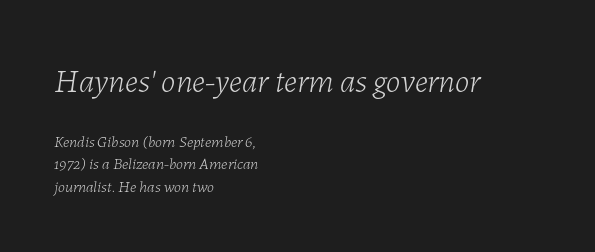
{"italic": "yes", "lean": "right", "slant_degrees": 7, "bold": "no", "weight": "light", "width": "normal", "stroke_contrast": "low", "x_height": "medium", "monospaced": "no", "underline": "no", "align": "left", "line_spacing": "normal", "line_spacing_ratio": 1.43, "letter_spacing": "normal", "letter_spacing_em": 0.0, "larger_block": "first", "size_ratio": 2.06, "glyph_px": 33}
